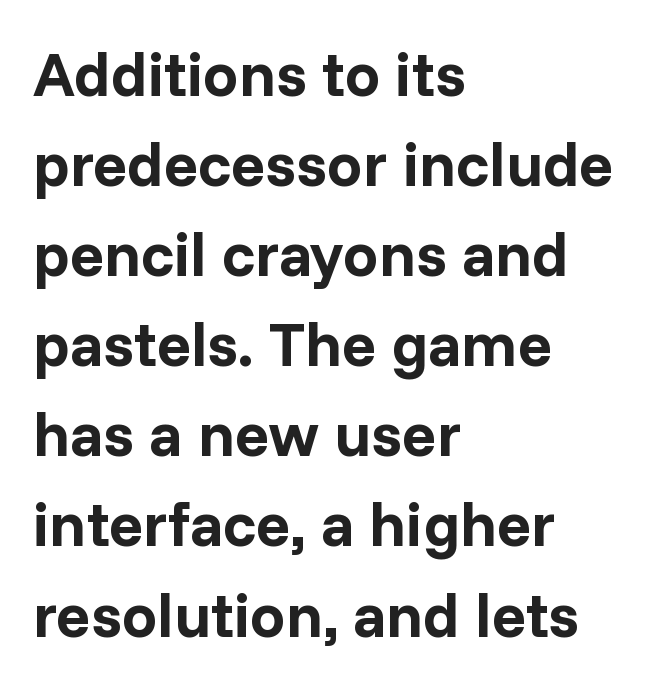
Q: Is the text bold? A: Yes.
Q: Is the text italic (slanted)? A: No, it is upright.
Q: Is the typeface a serif or a sans-serif typeface? A: Sans-serif.
Q: Is the text underlined? A: No.
Q: How is the paragraph aligned? A: Left-aligned.
Q: Is the spacing between letters normal or unusually wide? A: Normal.
Q: Is the spacing between lines tight, normal or loose? A: Normal.
Q: Width (condensed, normal, or wide)? A: Normal.
Q: Stroke contrast? A: Low.
Q: x-height? A: Medium.
Q: Monospaced? A: No.
